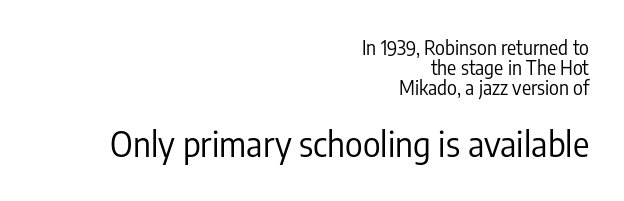
The image shows 34 px regular-weight, condensed sans-serif type, upright; set right-aligned, tight line spacing (1.04x), normal letter spacing, not underlined; the second (bottom) block is 1.79x larger; low stroke contrast and a medium x-height.
